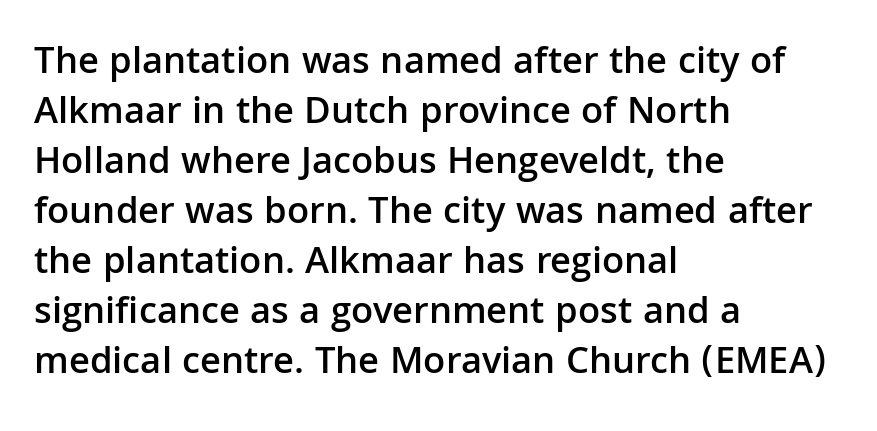
A typesetter would call this proportional, since set widths differ per character. The rendering shows plain stroke endings on the letterforms — a sans-serif design. Notice how the passage keeps a crisp vertical edge on the left only. There is no visible air inserted between adjacent glyphs. This is the regular roman posture of the typeface. The characters look somewhat weighty, a semibold short of true bold.
